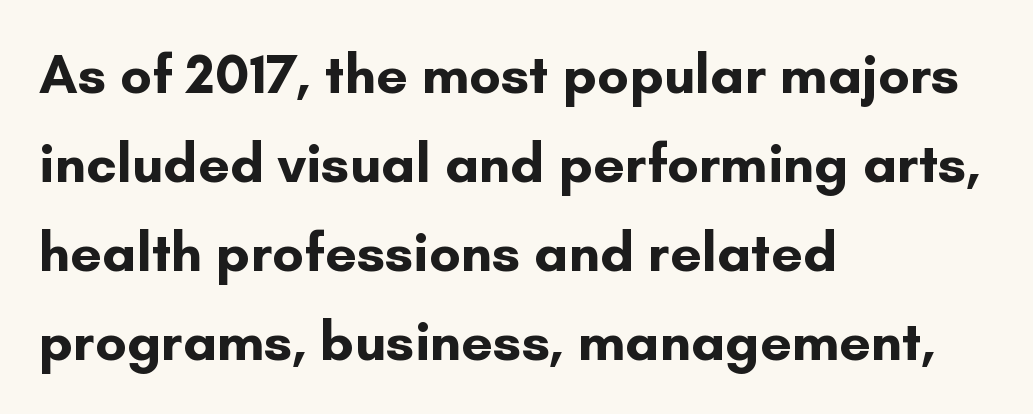
Unlike a traditional serif, this face leaves its strokes unadorned. Anything drawn beneath the words? Only blank space. Thick stems and heavy bowls — unmistakably bold. Looks like regular typesetting: each glyph gets only the width it needs. The line-height multiplier appears to be the usual default. Tracking value appears to be zero — textbook default spacing.
